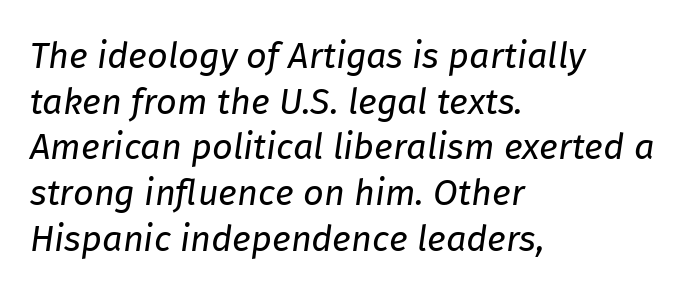
Q: Is the text bold? A: No.
Q: Is the text italic (slanted)? A: Yes, it leans right by about 8 degrees.
Q: Is the text underlined? A: No.
Q: How is the paragraph aligned? A: Left-aligned.
Q: Is the spacing between letters normal or unusually wide? A: Normal.
Q: Is the spacing between lines tight, normal or loose? A: Normal.
Q: Width (condensed, normal, or wide)? A: Normal.
Q: Stroke contrast? A: Low.
Q: x-height? A: Medium.
Q: Monospaced? A: No.
